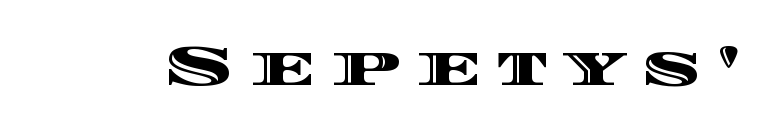
Q: Is the text italic (slanted)? A: No, it is upright.
Q: Is the text underlined? A: No.
Q: Is the spacing between letters normal or unusually wide? A: Unusually wide.
Q: Width (condensed, normal, or wide)? A: Wide.
Q: x-height? A: Large.
Q: Monospaced? A: No.
